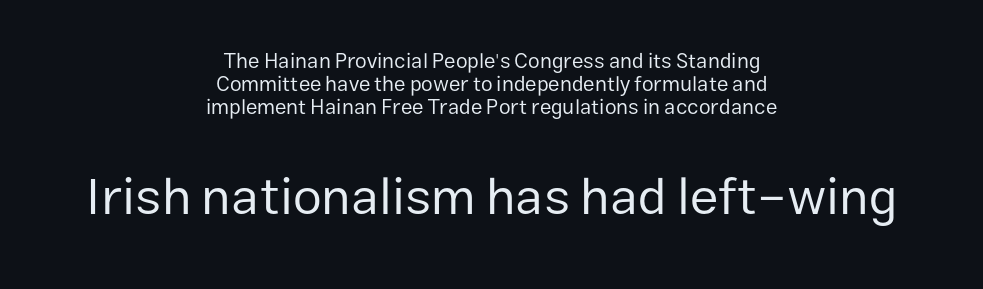
Q: Is the text bold? A: No.
Q: Is the text italic (slanted)? A: No, it is upright.
Q: Is the typeface a serif or a sans-serif typeface? A: Sans-serif.
Q: Is the text underlined? A: No.
Q: How is the paragraph aligned? A: Centered.
Q: Is the spacing between letters normal or unusually wide? A: Normal.
Q: Is the spacing between lines tight, normal or loose? A: Tight.
Q: Which block of text is set in a larger size, the first (top) or the second (bottom)? A: The second (bottom) one.
Q: Width (condensed, normal, or wide)? A: Normal.
Q: Stroke contrast? A: Low.
Q: x-height? A: Medium.
Q: Monospaced? A: No.
